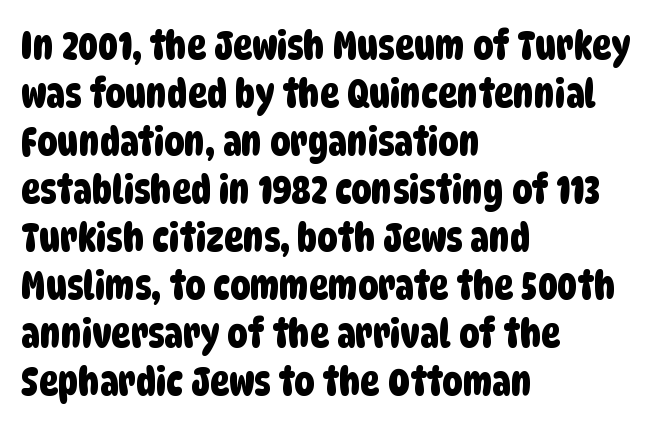
The image shows 40 px condensed sans-serif type; set left-aligned, line spacing 1.2x, normal letter spacing, not underlined; low stroke contrast and a large x-height.
